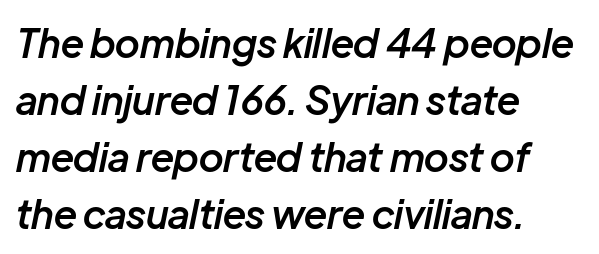
Q: Is the text bold? A: Semi-bold.
Q: Is the text italic (slanted)? A: Yes, it leans right by about 12 degrees.
Q: Is the text underlined? A: No.
Q: How is the paragraph aligned? A: Left-aligned.
Q: Is the spacing between letters normal or unusually wide? A: Normal.
Q: Is the spacing between lines tight, normal or loose? A: Normal.
Q: Width (condensed, normal, or wide)? A: Normal.
Q: Stroke contrast? A: Low.
Q: x-height? A: Medium.
Q: Monospaced? A: No.
